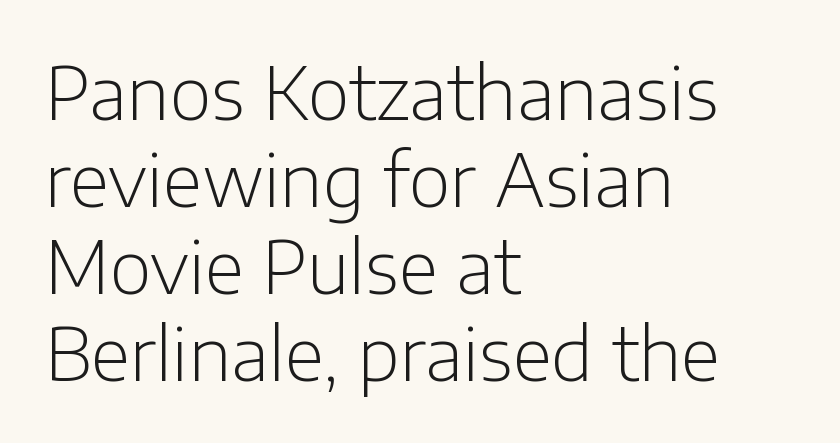
Q: Is the text bold? A: No.
Q: Is the text italic (slanted)? A: No, it is upright.
Q: Is the typeface a serif or a sans-serif typeface? A: Sans-serif.
Q: Is the text underlined? A: No.
Q: How is the paragraph aligned? A: Left-aligned.
Q: Is the spacing between letters normal or unusually wide? A: Normal.
Q: Width (condensed, normal, or wide)? A: Normal.
Q: Stroke contrast? A: Low.
Q: x-height? A: Medium.
Q: Monospaced? A: No.
